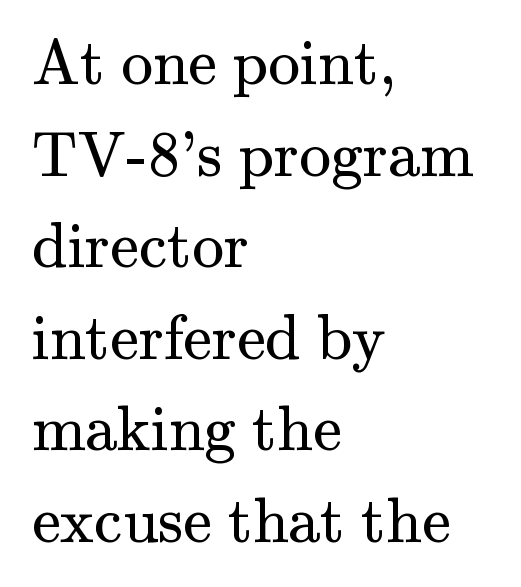
A typesetter would call this zero additional tracking. The typesetting does not lean heavy: it is not bold. The text was rendered using a seriffed face with decorative stroke endings. A typesetter would call this leading conventional body-copy spacing. If you drew a line through each stem, it would be perfectly vertical. Every row of glyphs begins at an identical x-position on the left.
